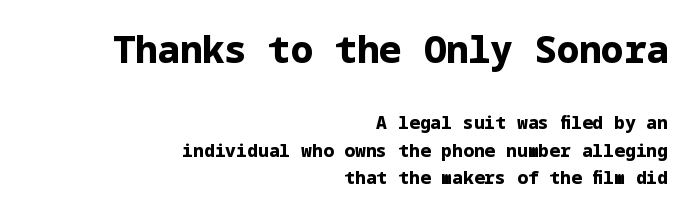
Q: Is the text bold? A: Yes.
Q: Is the text italic (slanted)? A: No, it is upright.
Q: Is the typeface a serif or a sans-serif typeface? A: Sans-serif.
Q: Is the text underlined? A: No.
Q: How is the paragraph aligned? A: Right-aligned.
Q: Is the spacing between letters normal or unusually wide? A: Normal.
Q: Is the spacing between lines tight, normal or loose? A: Normal.
Q: Which block of text is set in a larger size, the first (top) or the second (bottom)? A: The first (top) one.
Q: Width (condensed, normal, or wide)? A: Normal.
Q: Stroke contrast? A: Low.
Q: x-height? A: Medium.
